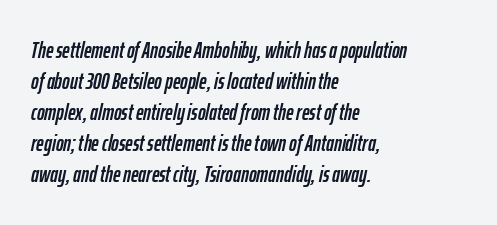
Q: Is the text italic (slanted)? A: Yes, it leans right by about 12 degrees.
Q: Is the text underlined? A: No.
Q: How is the paragraph aligned? A: Left-aligned.
Q: Is the spacing between letters normal or unusually wide? A: Normal.
Q: Is the spacing between lines tight, normal or loose? A: Normal.
